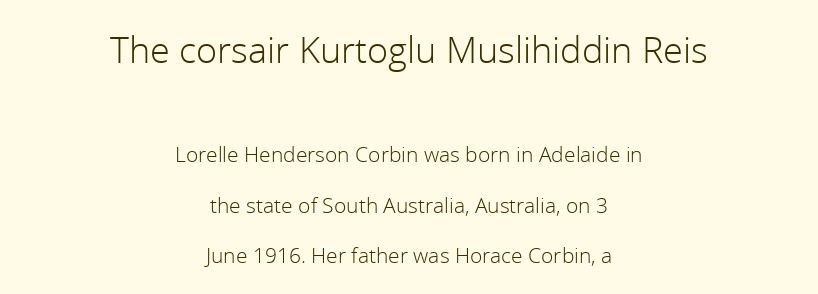
Q: Is the text bold? A: No.
Q: Is the text italic (slanted)? A: No, it is upright.
Q: Is the typeface a serif or a sans-serif typeface? A: Sans-serif.
Q: Is the text underlined? A: No.
Q: How is the paragraph aligned? A: Centered.
Q: Is the spacing between letters normal or unusually wide? A: Normal.
Q: Is the spacing between lines tight, normal or loose? A: Loose.
Q: Which block of text is set in a larger size, the first (top) or the second (bottom)? A: The first (top) one.
Q: Width (condensed, normal, or wide)? A: Normal.
Q: x-height? A: Medium.
Q: Monospaced? A: No.
